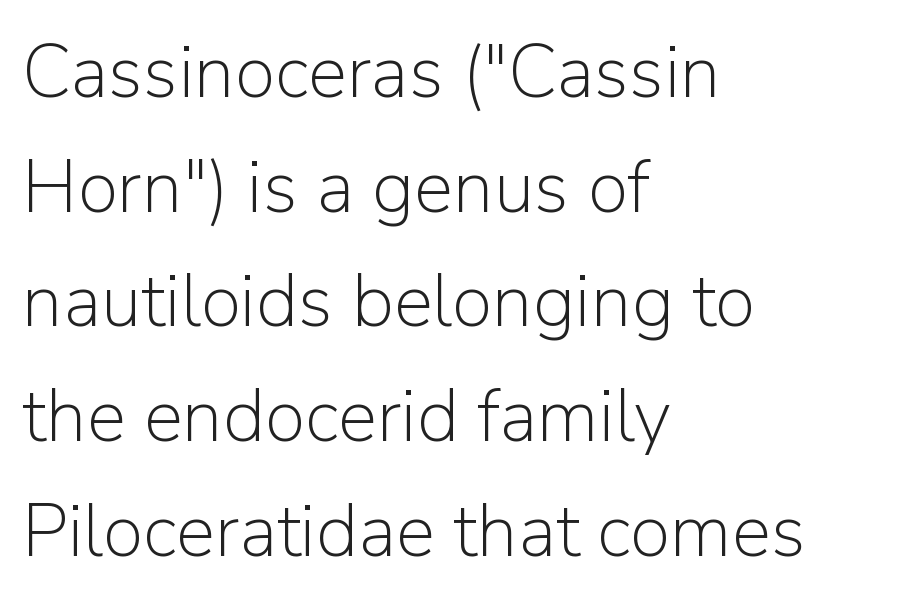
The image shows 74 px light sans-serif type, upright; set left-aligned, normal line spacing (1.55x), normal letter spacing, not underlined; low stroke contrast and a medium x-height.
